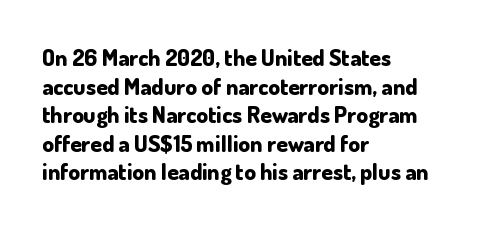
{"italic": "no", "bold": "yes", "underline": "no", "align": "left", "line_spacing_ratio": 1.24, "letter_spacing": "normal", "letter_spacing_em": 0.0, "glyph_px": 23}
